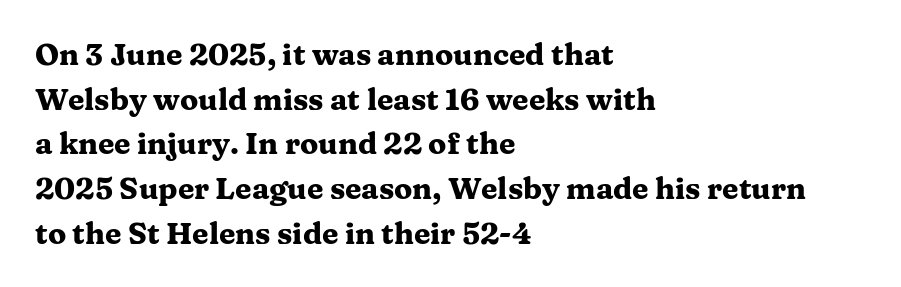
The area under the type is left untouched. This rendering leaves character spacing at its baseline value. A typesetter would call this proportional, since set widths differ per character. Each new line begins a customary step beneath the previous one.
